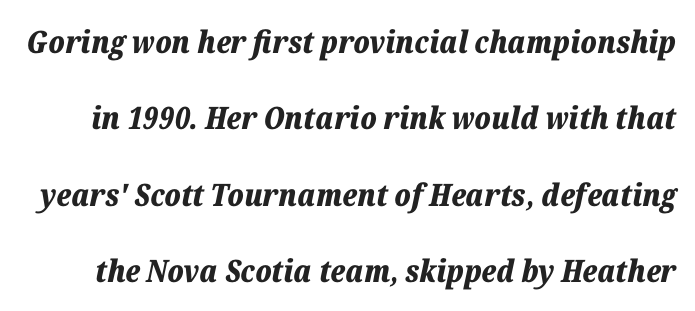
Leading: increased. Beneath every word, the page is bare. The rendering uses natural spacing where letterforms have individual widths. The font's italic variant was chosen for this text. You could call the tracking neutral — neither tight nor loose.
